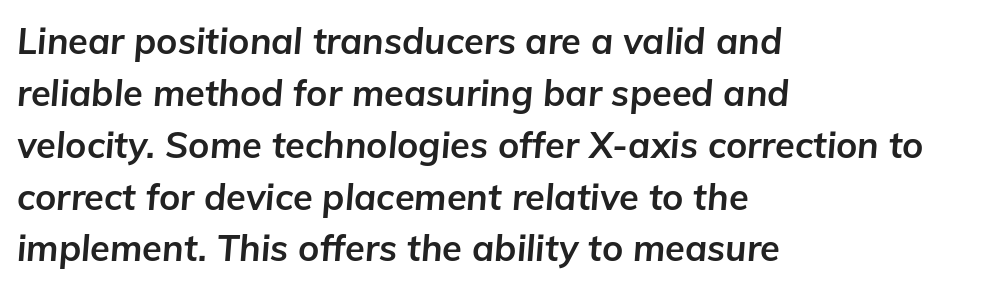
The image shows 36 px bold type, italic (leaning right); set left-aligned, normal line spacing (1.44x), normal letter spacing, not underlined; low stroke contrast and a medium x-height.
